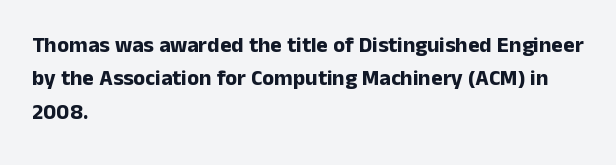
{"italic": "no", "bold": "yes", "underline": "no", "align": "left", "line_spacing": "normal", "line_spacing_ratio": 1.52, "letter_spacing": "normal", "letter_spacing_em": 0.0, "glyph_px": 22}
